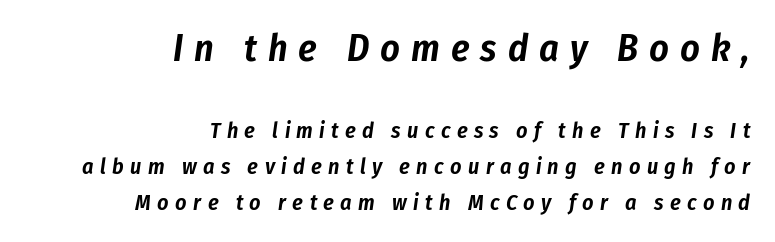
The image shows 38 px condensed type, italic (leaning right); set right-aligned, normal line spacing (1.63x), unusually wide letter spacing (+0.29 em), not underlined; the first (top) block is 1.73x larger; low stroke contrast and a medium x-height.
